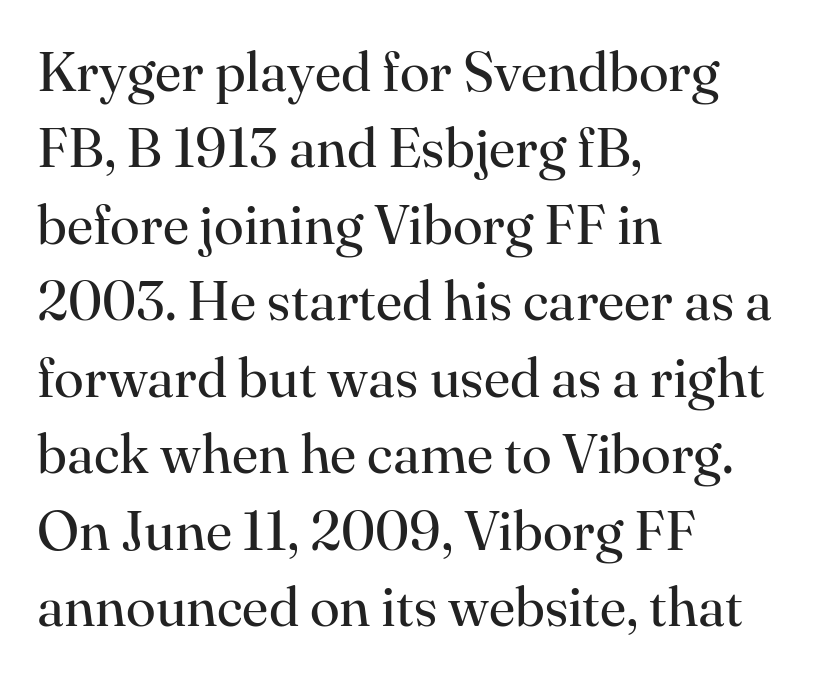
Every stem runs plumb, perpendicular to the baseline. A typesetter would call this proportional, since set widths differ per character. In terms of leading, this rendering sits right in the middle. Every row of glyphs begins at an identical x-position on the left. Typographically, this falls in the serif category.
